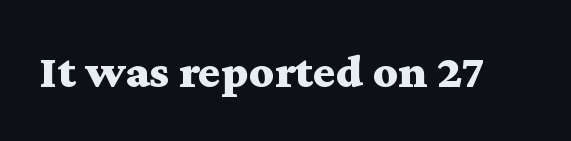
Q: Is the text bold? A: Yes.
Q: Is the text italic (slanted)? A: No, it is upright.
Q: Is the typeface a serif or a sans-serif typeface? A: Serif.
Q: Is the text underlined? A: No.
Q: Is the spacing between letters normal or unusually wide? A: Normal.
Q: Width (condensed, normal, or wide)? A: Wide.
Q: Stroke contrast? A: Medium.
Q: x-height? A: Medium.
Q: Monospaced? A: No.
